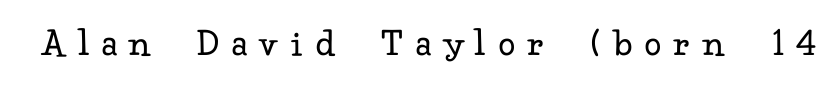
{"serif": "yes", "italic": "no", "bold": "no", "weight": "regular", "width": "normal", "stroke_contrast": "low", "x_height": "small", "monospaced": "no", "underline": "no", "letter_spacing": "wide", "letter_spacing_em": 0.33, "glyph_px": 41}
